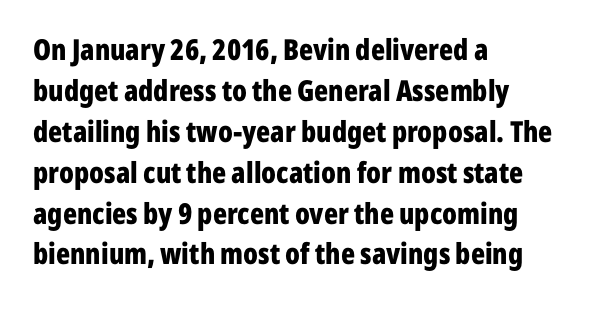
Q: Is the text bold? A: Yes.
Q: Is the text italic (slanted)? A: No, it is upright.
Q: Is the typeface a serif or a sans-serif typeface? A: Sans-serif.
Q: Is the text underlined? A: No.
Q: How is the paragraph aligned? A: Left-aligned.
Q: Is the spacing between letters normal or unusually wide? A: Normal.
Q: Is the spacing between lines tight, normal or loose? A: Normal.
Q: Width (condensed, normal, or wide)? A: Condensed.
Q: Stroke contrast? A: Low.
Q: x-height? A: Medium.
Q: Monospaced? A: No.
